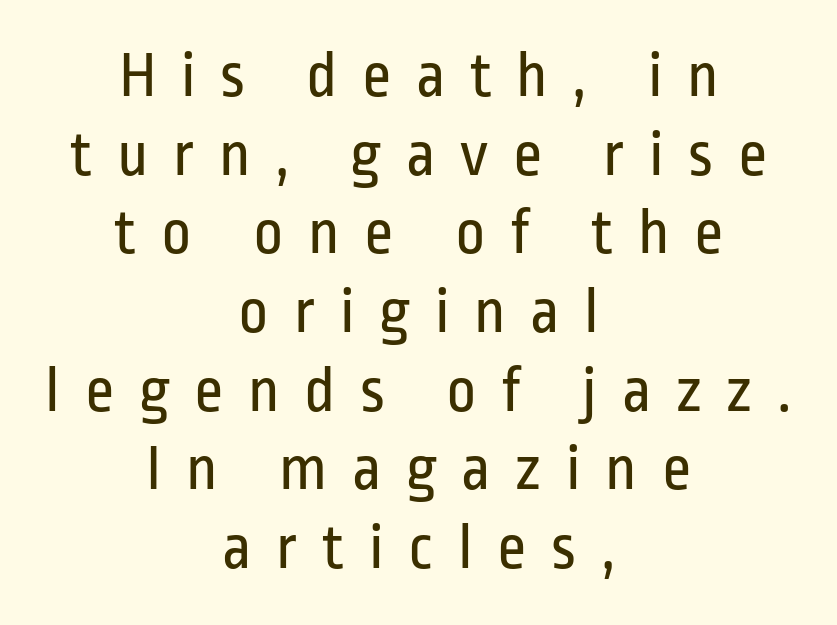
{"serif": "no", "italic": "no", "bold": "no", "weight": "regular", "width": "condensed", "stroke_contrast": "low", "x_height": "medium", "monospaced": "no", "underline": "no", "align": "center", "line_spacing_ratio": 1.21, "letter_spacing": "wide", "letter_spacing_em": 0.38, "glyph_px": 65}
